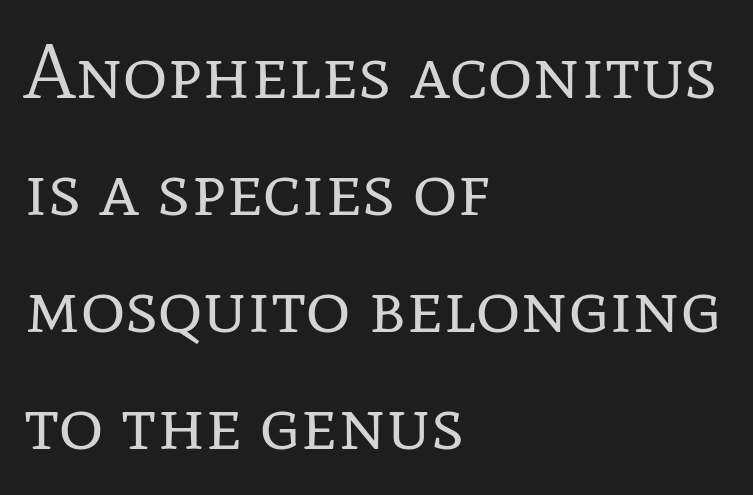
{"serif": "yes", "italic": "no", "bold": "no", "weight": "regular", "width": "normal", "stroke_contrast": "low", "x_height": "medium", "monospaced": "no", "underline": "no", "align": "left", "line_spacing": "normal", "line_spacing_ratio": 1.52, "letter_spacing": "normal", "letter_spacing_em": 0.0, "glyph_px": 77}
